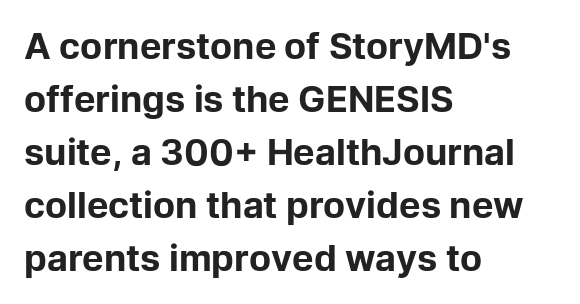
Q: Is the text bold? A: Yes.
Q: Is the text italic (slanted)? A: No, it is upright.
Q: Is the typeface a serif or a sans-serif typeface? A: Sans-serif.
Q: Is the text underlined? A: No.
Q: How is the paragraph aligned? A: Left-aligned.
Q: Is the spacing between letters normal or unusually wide? A: Normal.
Q: Is the spacing between lines tight, normal or loose? A: Normal.
Q: Width (condensed, normal, or wide)? A: Normal.
Q: Stroke contrast? A: Low.
Q: x-height? A: Medium.
Q: Monospaced? A: No.
